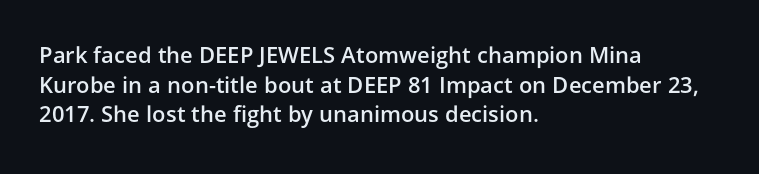
No word sits above an underline. Look at the stroke-to-counter ratio: somewhat heavy, a semibold. When letters stand straight like this, we call the style roman or upright. Observe the ordinary spacing: letters are neighbours, not strangers. The space between consecutive lines is moderate.
